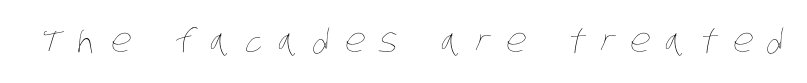
A typesetter would call this proportional, since set widths differ per character. Is the stroke heavy? The answer is a plain regular-or-lighter. This rendering widens character spacing well past its baseline value. No word sits above an underline.
